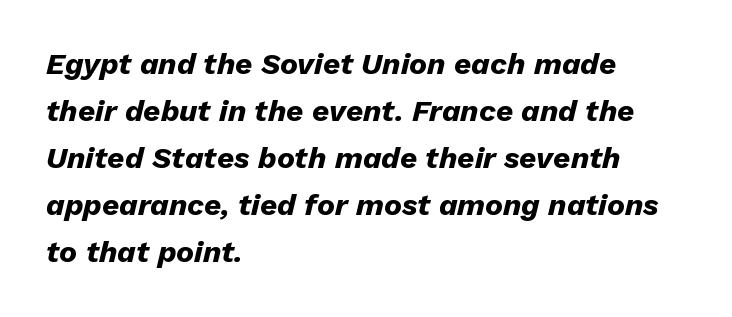
The image shows 30 px heavy type, italic (leaning right); set left-aligned, normal line spacing (1.57x), normal letter spacing, not underlined; low stroke contrast and a medium x-height.
